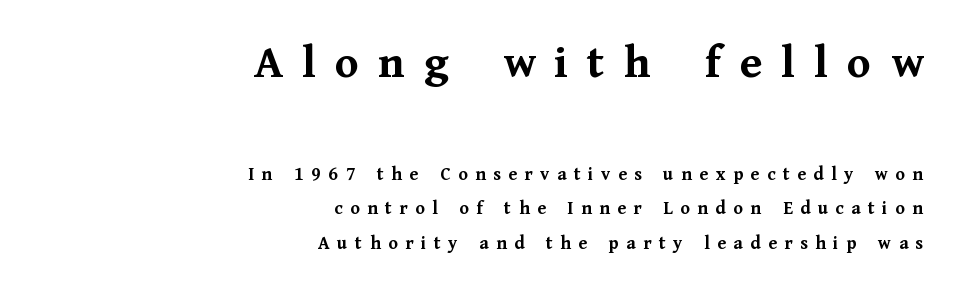
The rendering shrinks the type as you move from the upper chunk to the lower. Unlike italic type, these characters show no tilt at all. A dark, heavy texture on the line: the type is bold. Spacing verdict: proportional, widths tailored to each character. Every row of glyphs terminates at an identical x-position on the right. The type is letterspaced generously, with wide tracking.
